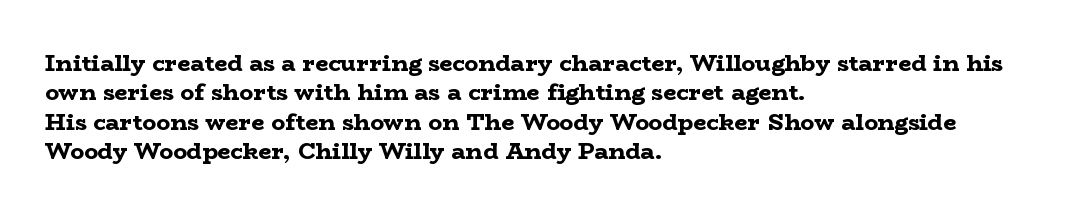
Q: Is the text bold? A: Yes.
Q: Is the text italic (slanted)? A: No, it is upright.
Q: Is the text underlined? A: No.
Q: How is the paragraph aligned? A: Left-aligned.
Q: Is the spacing between letters normal or unusually wide? A: Normal.
Q: Is the spacing between lines tight, normal or loose? A: Normal.
